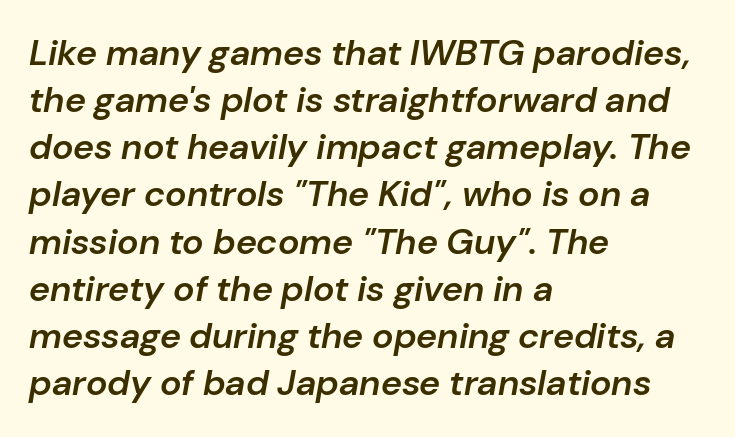
{"italic": "yes", "lean": "right", "slant_degrees": 10, "bold": "semi", "weight": "semibold", "width": "normal", "stroke_contrast": "low", "x_height": "medium", "monospaced": "no", "underline": "no", "align": "left", "line_spacing": "normal", "line_spacing_ratio": 1.31, "letter_spacing": "normal", "letter_spacing_em": 0.0, "glyph_px": 36}
